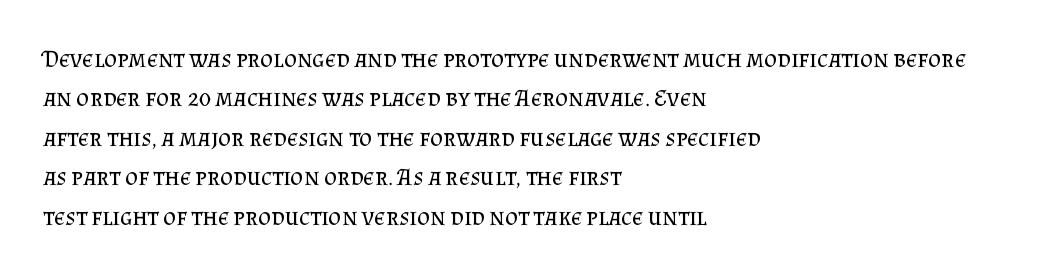
This block has exactly the height ordinary leading produces. Heft: none added — not bold. The face used here is rendered with its standard letterfit. Horizontally, the lines are justified to the leading edge only.
